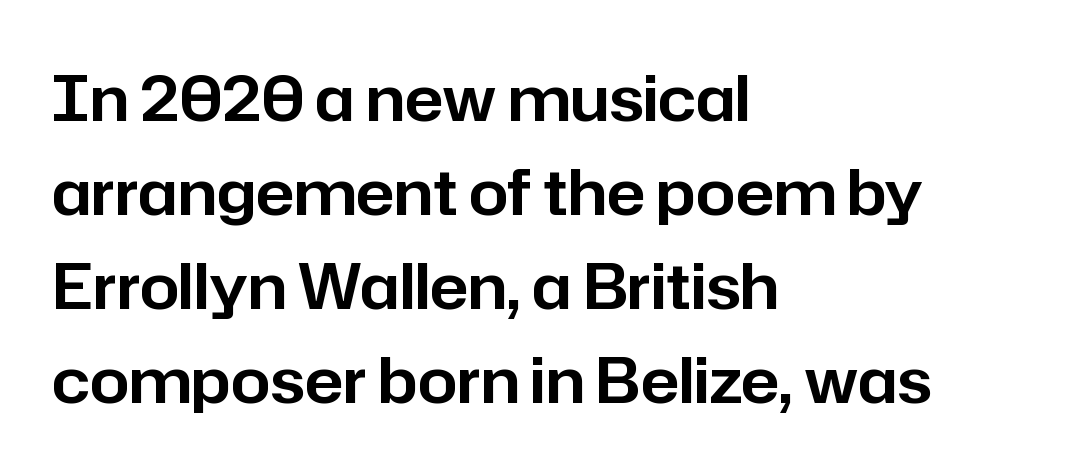
The image shows 63 px sans-serif type, upright; set left-aligned, normal line spacing (1.49x), normal letter spacing, not underlined; low stroke contrast and a medium x-height.
